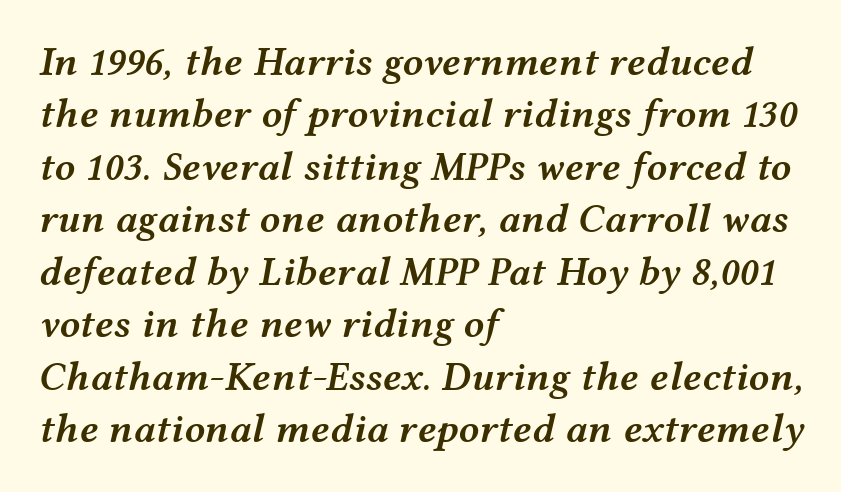
The image shows 41 px semibold, wide type, italic (leaning right); set left-aligned, normal line spacing (1.28x), normal letter spacing, not underlined; medium stroke contrast and a medium x-height.
